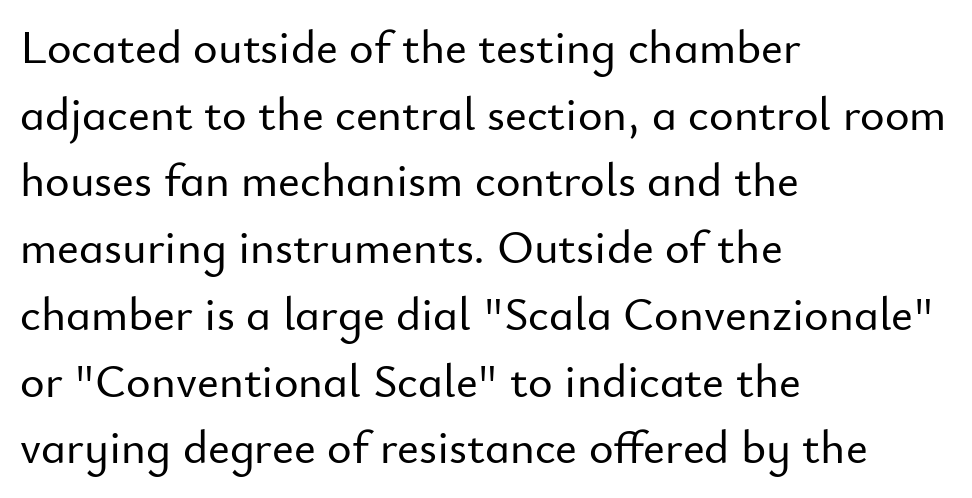
One glance says typical: line gaps are just what's usual. Glyph-to-glyph distance matches everyday printed text. Serif or sans? Sans — the stroke terminals are bare. Each letter keeps its own natural width here, so spacing adapts to shape.
